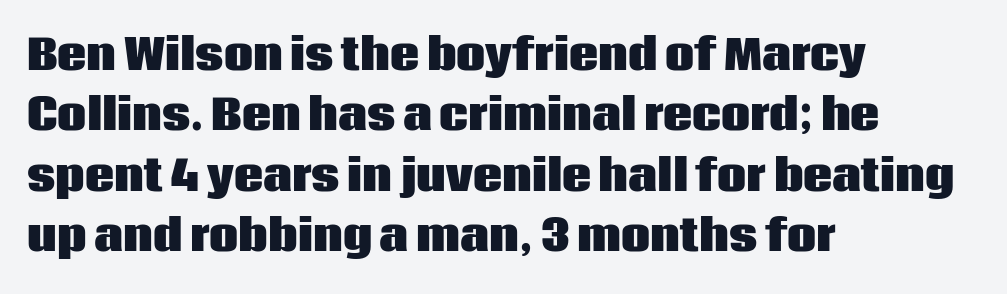
The image shows 41 px heavy sans-serif type, upright; set left-aligned, normal line spacing (1.47x), normal letter spacing, not underlined; low stroke contrast and a large x-height.
